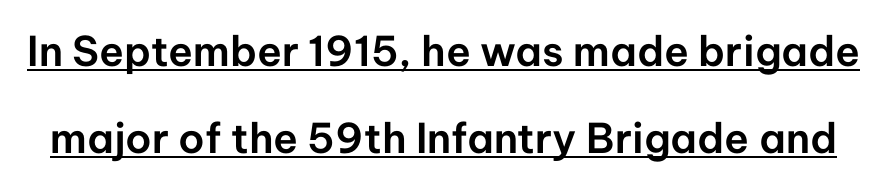
Q: Is the text italic (slanted)? A: No, it is upright.
Q: Is the typeface a serif or a sans-serif typeface? A: Sans-serif.
Q: Is the text underlined? A: Yes.
Q: Is the spacing between letters normal or unusually wide? A: Normal.
Q: Is the spacing between lines tight, normal or loose? A: Loose.
Q: Width (condensed, normal, or wide)? A: Normal.
Q: Stroke contrast? A: Low.
Q: x-height? A: Medium.
Q: Monospaced? A: No.
